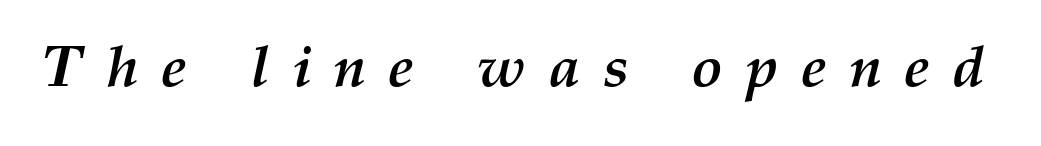
Q: Is the text bold? A: Yes.
Q: Is the text italic (slanted)? A: Yes, it leans right by about 12 degrees.
Q: Is the text underlined? A: No.
Q: Is the spacing between letters normal or unusually wide? A: Unusually wide.
Q: Width (condensed, normal, or wide)? A: Normal.
Q: Stroke contrast? A: Medium.
Q: x-height? A: Medium.
Q: Monospaced? A: No.
